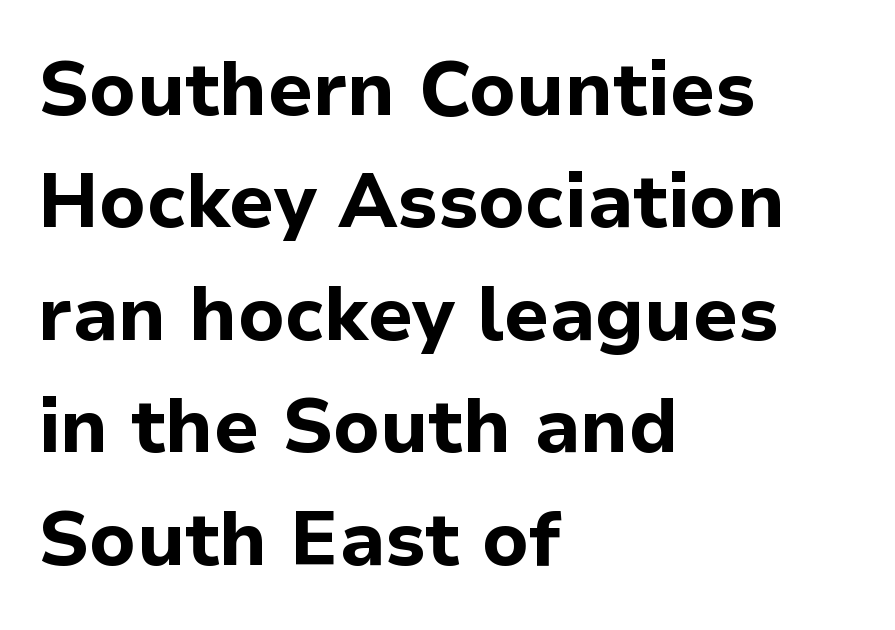
The image shows 76 px bold sans-serif type, upright; set left-aligned, normal line spacing (1.48x), normal letter spacing, not underlined; low stroke contrast and a medium x-height.
